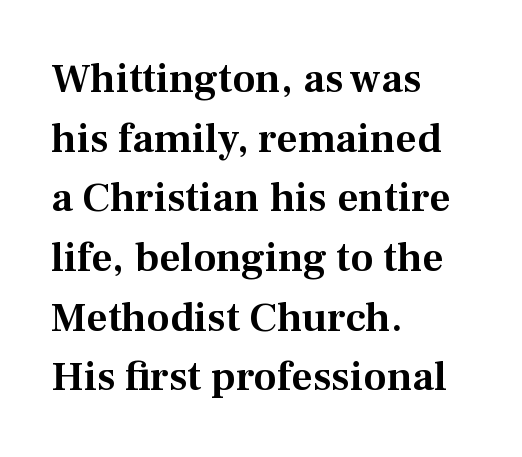
Looks like regular typesetting: each glyph gets only the width it needs. Serifs: yes, visible at the terminals of the letterforms. The space beneath each line is pristine and unruled. The rendering keeps characters at their native spacing. You can tell it's not italic because the verticals are truly vertical.
